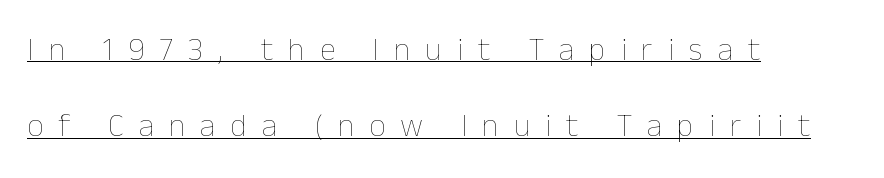
The image shows 32 px thin type, upright; set left-aligned, loose line spacing (2.39x), unusually wide letter spacing (+0.47 em), underlined; low stroke contrast and a medium x-height.
